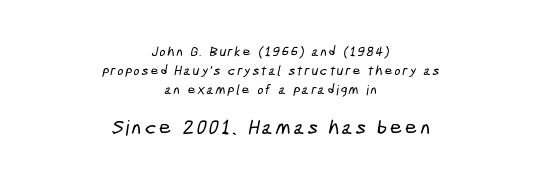
{"underline": "no", "align": "center", "line_spacing": "normal", "line_spacing_ratio": 1.35, "larger_block": "second", "size_ratio": 1.5, "glyph_px": 21}
